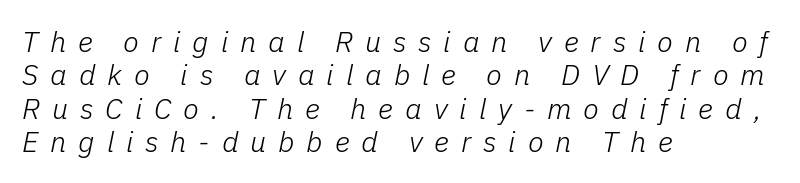
{"italic": "yes", "lean": "right", "slant_degrees": 11, "bold": "no", "weight": "light", "width": "normal", "stroke_contrast": "low", "x_height": "medium", "monospaced": "no", "underline": "no", "align": "left", "line_spacing": "tight", "line_spacing_ratio": 1.15, "letter_spacing": "wide", "letter_spacing_em": 0.41, "glyph_px": 29}
